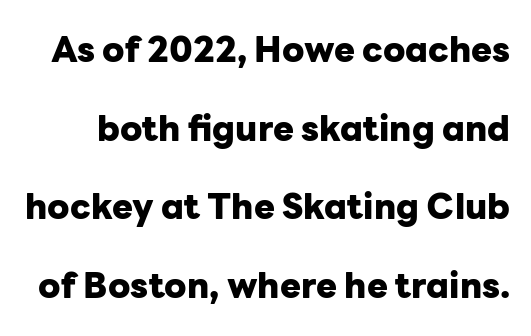
Q: Is the text bold? A: Yes.
Q: Is the text italic (slanted)? A: No, it is upright.
Q: Is the typeface a serif or a sans-serif typeface? A: Sans-serif.
Q: Is the text underlined? A: No.
Q: Is the spacing between letters normal or unusually wide? A: Normal.
Q: Is the spacing between lines tight, normal or loose? A: Loose.
Q: Width (condensed, normal, or wide)? A: Normal.
Q: Stroke contrast? A: Low.
Q: x-height? A: Medium.
Q: Monospaced? A: No.
